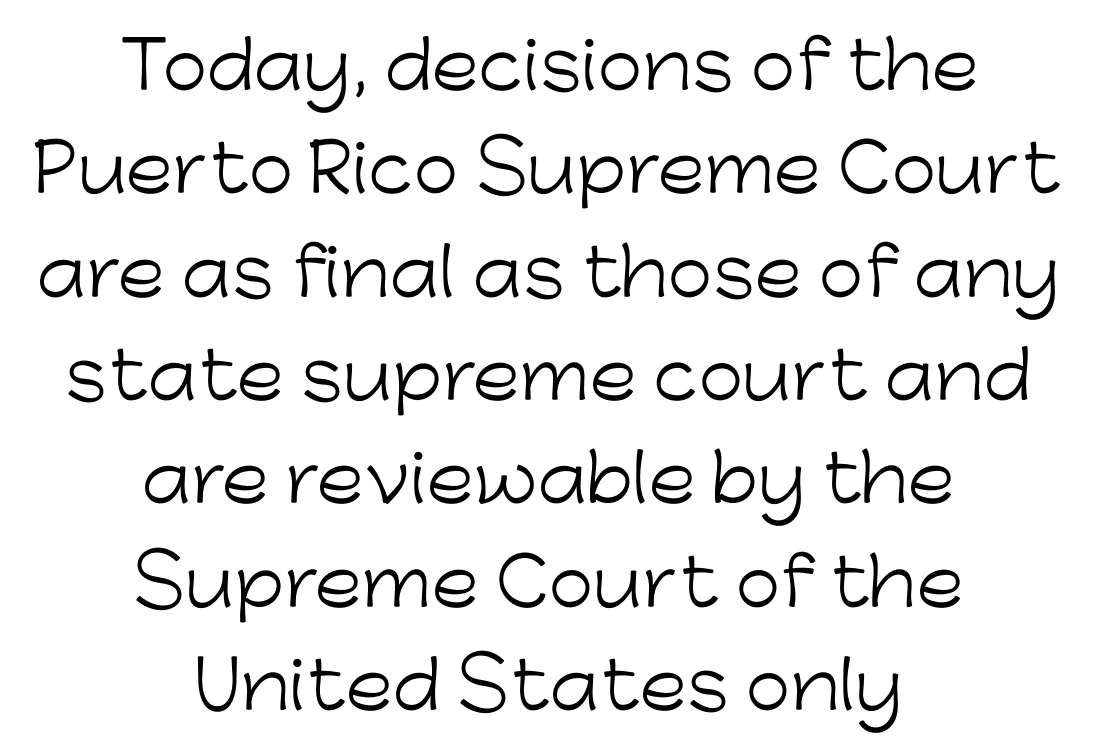
The image shows 65 px light sans-serif type, upright; set centered, normal line spacing (1.59x), normal letter spacing, not underlined; low stroke contrast and a medium x-height.
